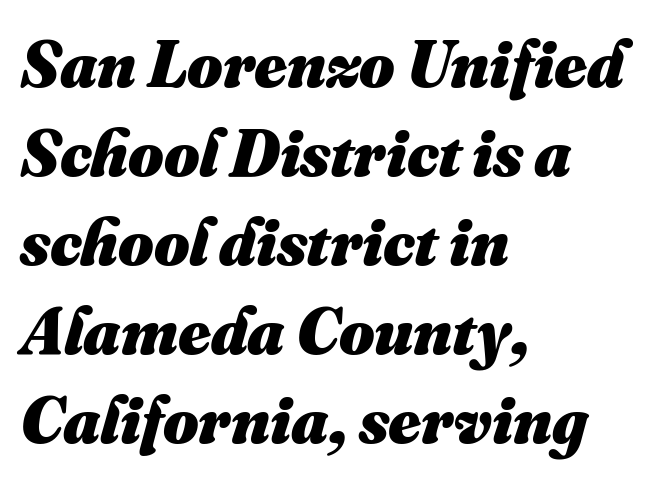
The image shows 68 px heavy type; set left-aligned, normal line spacing (1.31x), normal letter spacing, not underlined; medium stroke contrast and a small x-height.
